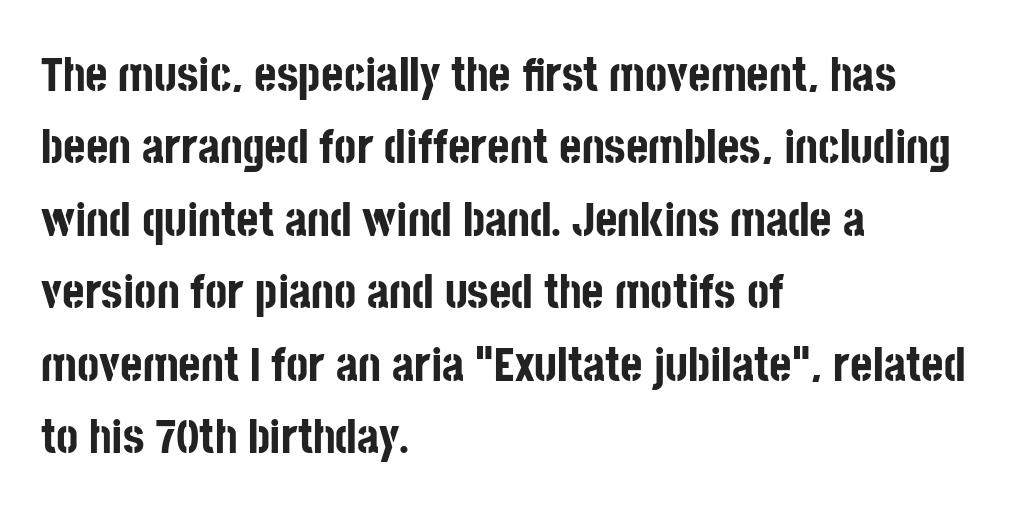
Only glyphs here, with clear space below each row. Compared with a centered layout, this one pins lines to the left instead. Line spacing here is normal. Posture: straight, roman, zero tilt. In terms of weight, the rendering is a true, heavy bold.
